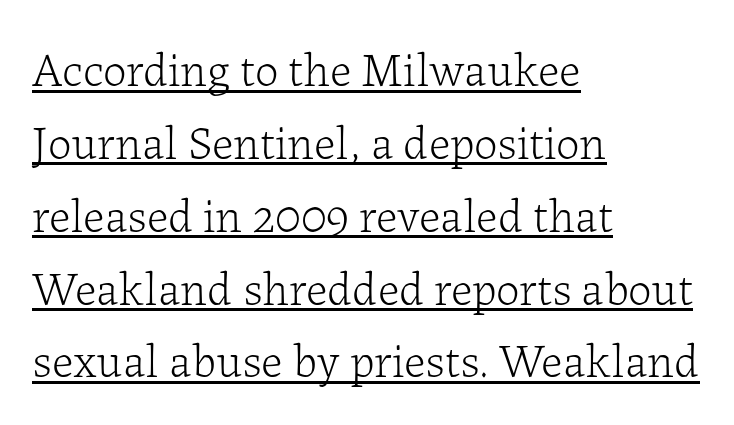
This sample keeps an unexceptional amount of space between lines. In designer terms, the underline attribute is active on this setting. Serifs: yes, visible at the terminals of the letterforms. All the whitespace from short lines collects on the right. Is this a fixed-width face? No — the glyphs have proportional, varying widths. Summary of weight: not heavy and not bold.
